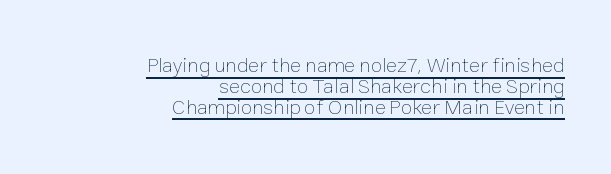
The setting favours the right margin, as signatures and pull-quotes sometimes do. In terms of posture, this sample is upright. Is there much room between lines? No — they nearly touch. The letters look calm and open, with moderate or lighter stems. Notice how a bar underscores the lettering throughout. The passage shown has conventional tracking throughout.
